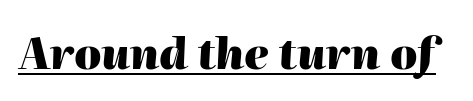
{"italic": "yes", "lean": "right", "slant_degrees": 2, "bold": "yes", "weight": "heavy", "width": "normal", "stroke_contrast": "high", "x_height": "medium", "monospaced": "no", "underline": "yes", "letter_spacing": "normal", "letter_spacing_em": 0.0, "glyph_px": 43}
